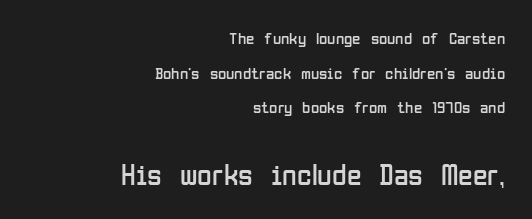
Q: Is the text bold? A: No.
Q: Is the text italic (slanted)? A: No, it is upright.
Q: Is the typeface a serif or a sans-serif typeface? A: Sans-serif.
Q: Is the text underlined? A: No.
Q: How is the paragraph aligned? A: Right-aligned.
Q: Is the spacing between letters normal or unusually wide? A: Normal.
Q: Is the spacing between lines tight, normal or loose? A: Loose.
Q: Which block of text is set in a larger size, the first (top) or the second (bottom)? A: The second (bottom) one.
Q: Width (condensed, normal, or wide)? A: Condensed.
Q: Stroke contrast? A: Low.
Q: x-height? A: Medium.
Q: Monospaced? A: No.
